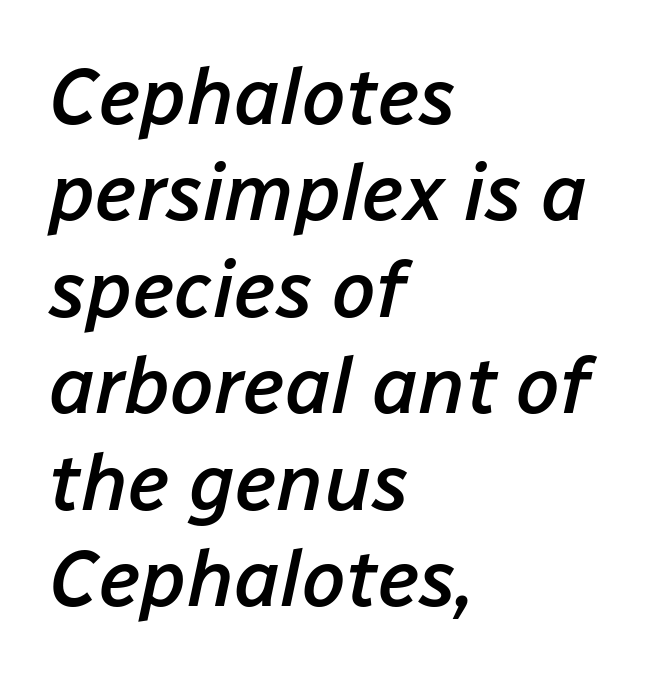
The image shows 79 px semibold type, italic (leaning right); set left-aligned, line spacing 1.22x, normal letter spacing, not underlined; low stroke contrast and a medium x-height.
